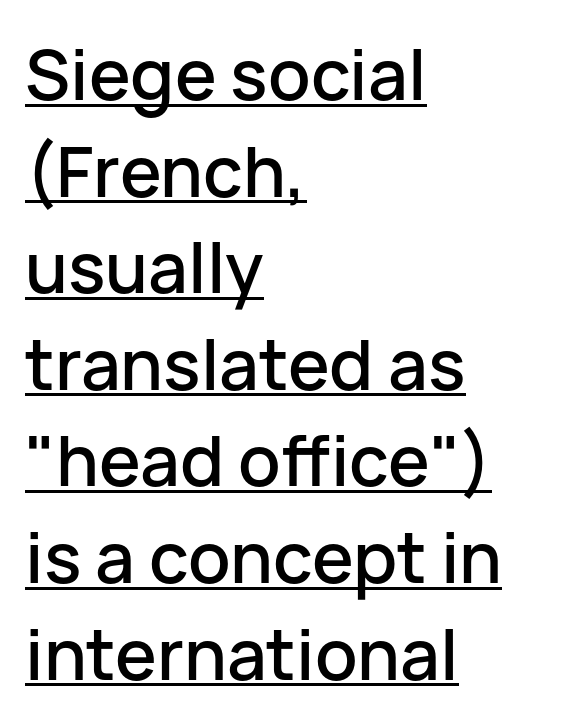
This rendering leaves character spacing at its baseline value. You could not count columns in this text — the font is proportionally spaced. Interline gaps are of average width in this sample. These lines stack with their left ends in a neat column.
